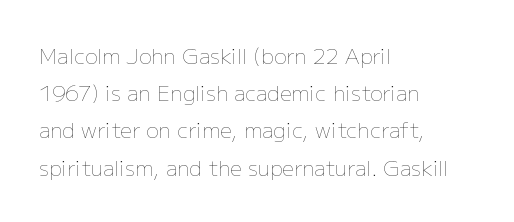
{"italic": "no", "bold": "no", "underline": "no", "align": "left", "line_spacing_ratio": 1.77, "letter_spacing": "normal", "letter_spacing_em": 0.0, "glyph_px": 21}
